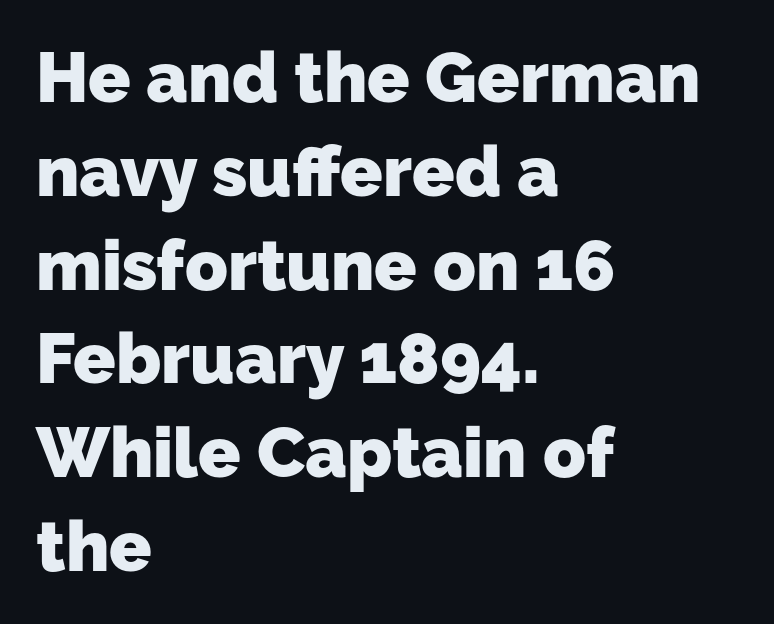
The image shows 70 px heavy sans-serif type; set left-aligned, normal line spacing (1.34x), normal letter spacing, not underlined; low stroke contrast and a medium x-height.
